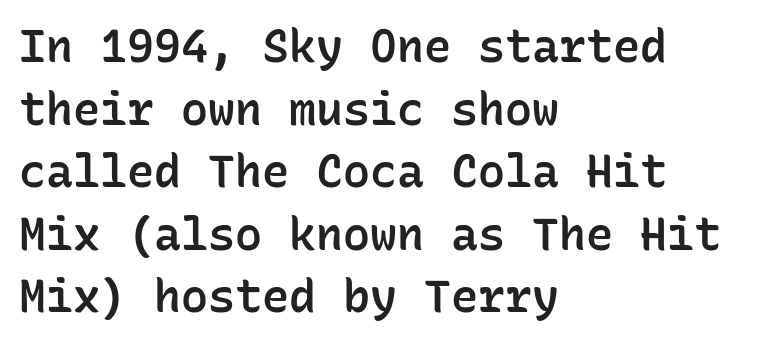
Decoration check: the copy has no underline. The passage shown is typeset with a sans-serif family. Every letter is mildly thick-stroked: semibold rather than bold. The text block is weighted toward the left margin, trailing off unevenly rightward. Reading down the column, the eye jumps a familiar distance to each next line.
